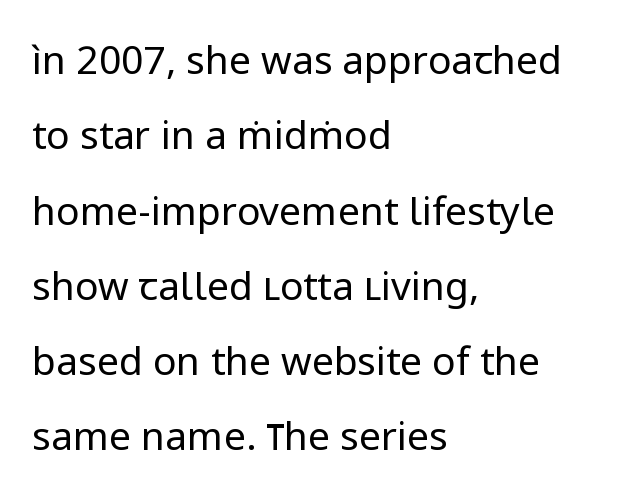
Do the characters align in a grid? No, the font is proportional. The rendering anchors every line to the left-hand side. Unmarked baselines from the first word to the last. This sample uses plain, unmodified letter spacing. Do the letters lean? They stand straight. Letterform terminals end flat and unadorned throughout the passage.
